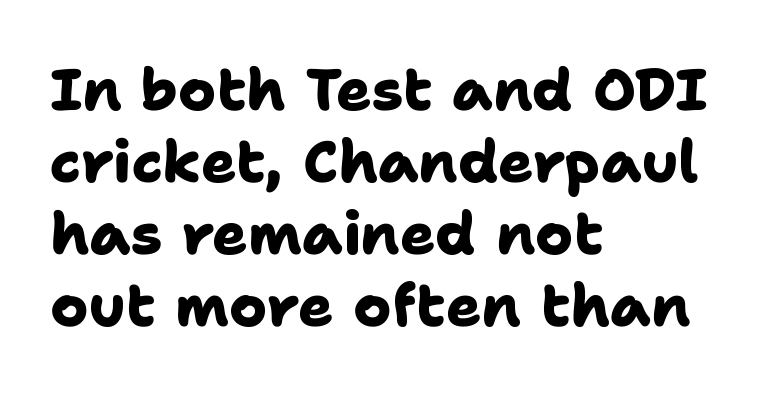
Q: Is the text bold? A: Yes.
Q: Is the typeface a serif or a sans-serif typeface? A: Sans-serif.
Q: Is the text underlined? A: No.
Q: How is the paragraph aligned? A: Left-aligned.
Q: Is the spacing between letters normal or unusually wide? A: Normal.
Q: Width (condensed, normal, or wide)? A: Normal.
Q: Stroke contrast? A: Low.
Q: x-height? A: Medium.
Q: Monospaced? A: No.
